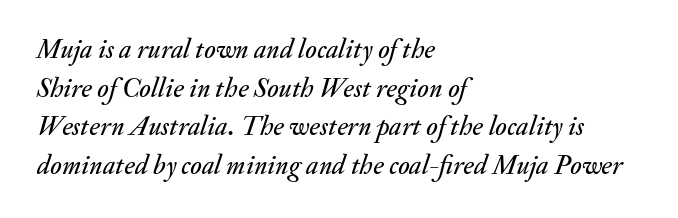
{"italic": "yes", "lean": "right", "slant_degrees": 20, "underline": "no", "align": "left", "line_spacing": "normal", "line_spacing_ratio": 1.43, "letter_spacing": "normal", "letter_spacing_em": 0.0, "glyph_px": 27}
